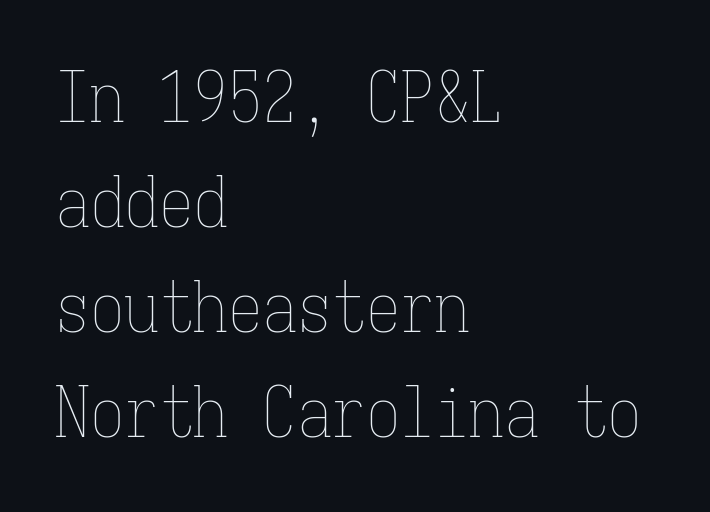
The image shows 69 px thin, condensed type, upright, monospaced; set left-aligned, normal line spacing (1.52x), normal letter spacing, not underlined; low stroke contrast and a medium x-height.
